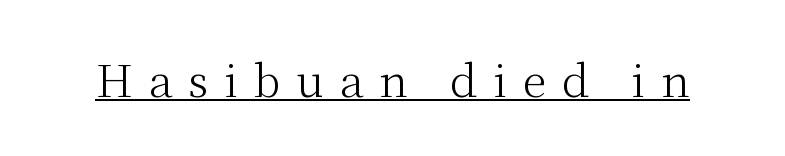
{"serif": "yes", "italic": "no", "bold": "no", "weight": "light", "width": "normal", "stroke_contrast": "medium", "x_height": "medium", "monospaced": "no", "underline": "yes", "letter_spacing": "wide", "letter_spacing_em": 0.35, "glyph_px": 44}
